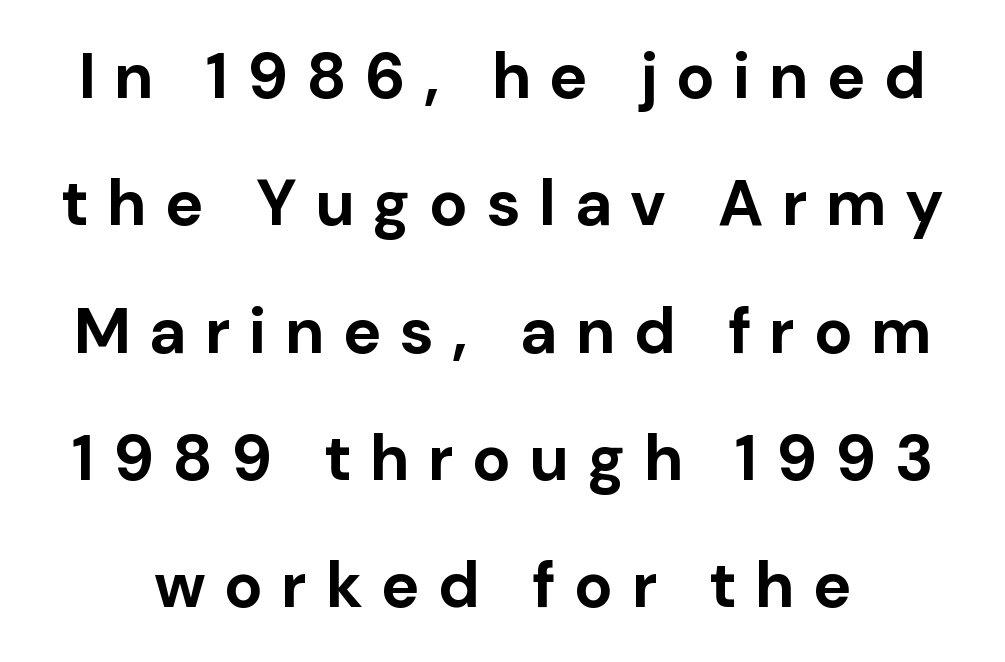
Q: Is the text bold? A: Yes.
Q: Is the text italic (slanted)? A: No, it is upright.
Q: Is the typeface a serif or a sans-serif typeface? A: Sans-serif.
Q: Is the text underlined? A: No.
Q: Is the spacing between letters normal or unusually wide? A: Unusually wide.
Q: Is the spacing between lines tight, normal or loose? A: Loose.
Q: Width (condensed, normal, or wide)? A: Normal.
Q: Stroke contrast? A: Low.
Q: x-height? A: Medium.
Q: Monospaced? A: No.
